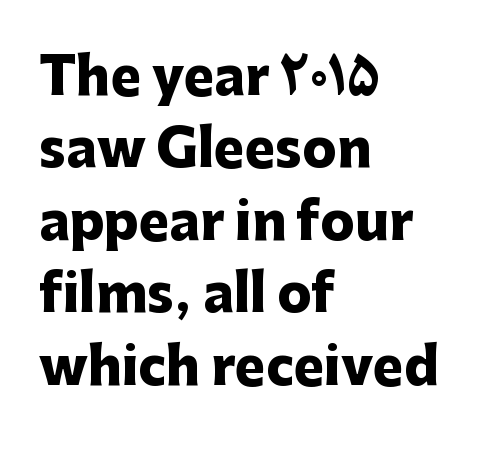
The image shows 51 px heavy sans-serif type, upright; set left-aligned, normal line spacing (1.42x), normal letter spacing, not underlined; low stroke contrast and a medium x-height.
